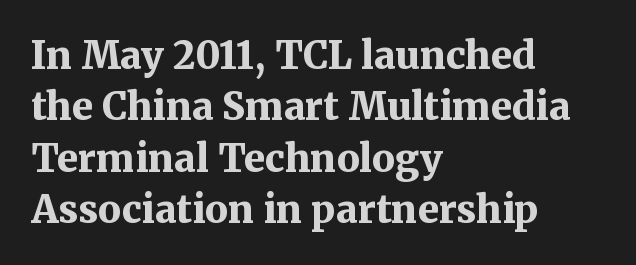
{"serif": "yes", "italic": "no", "bold": "yes", "weight": "bold", "width": "normal", "stroke_contrast": "medium", "x_height": "medium", "monospaced": "no", "underline": "no", "align": "left", "line_spacing": "normal", "line_spacing_ratio": 1.35, "letter_spacing": "normal", "letter_spacing_em": 0.0, "glyph_px": 38}
